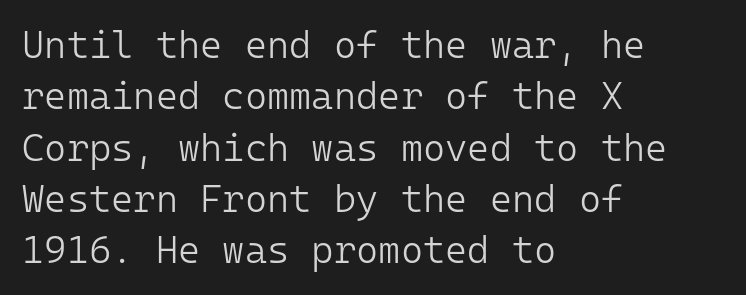
{"serif": "no", "italic": "no", "bold": "no", "weight": "light", "width": "normal", "stroke_contrast": "low", "x_height": "medium", "monospaced": "yes", "underline": "no", "align": "left", "line_spacing": "normal", "line_spacing_ratio": 1.35, "letter_spacing": "normal", "letter_spacing_em": 0.0, "glyph_px": 38}
